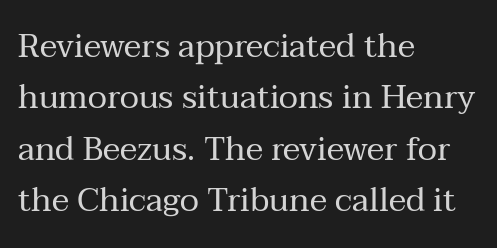
The image shows 33 px regular-weight serif type, upright; set left-aligned, normal line spacing (1.56x), normal letter spacing, not underlined; medium stroke contrast and a medium x-height.
